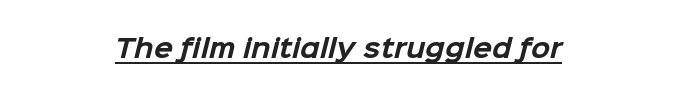
The image shows 25 px bold type; set centered, normal letter spacing, underlined.
